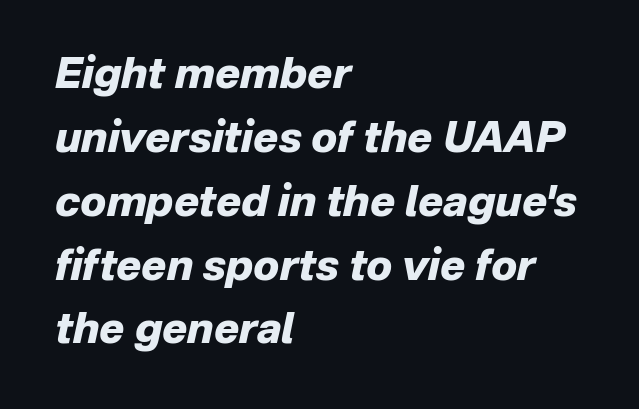
Character widths vary here, with narrow letters taking less room than wide ones. Beneath every word, the page is bare. Is the type slanted? Yes — the strokes lean at a clear angle. The rendering keeps characters at their native spacing. A student would call this left alignment; a typographer would say flush left, rag right.
